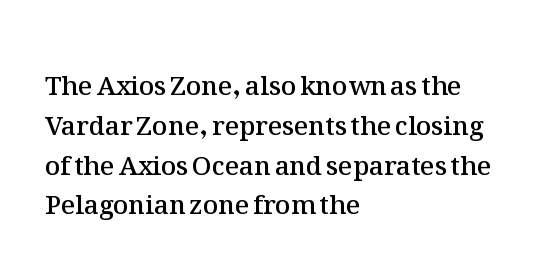
Q: Is the text bold? A: Semi-bold.
Q: Is the text italic (slanted)? A: No, it is upright.
Q: Is the text underlined? A: No.
Q: How is the paragraph aligned? A: Left-aligned.
Q: Is the spacing between letters normal or unusually wide? A: Normal.
Q: Is the spacing between lines tight, normal or loose? A: Normal.
